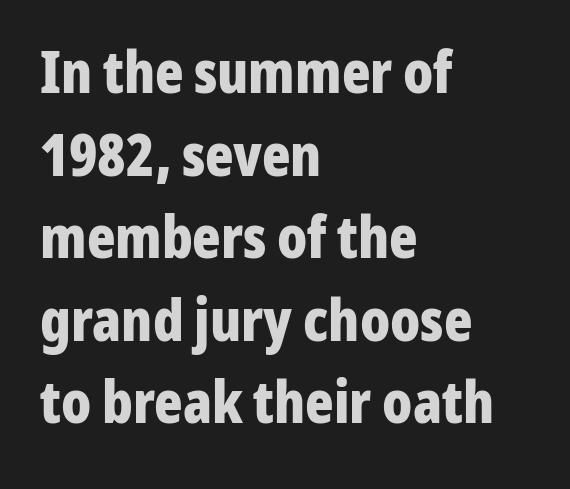
Q: Is the text bold? A: Yes.
Q: Is the text italic (slanted)? A: No, it is upright.
Q: Is the typeface a serif or a sans-serif typeface? A: Sans-serif.
Q: Is the text underlined? A: No.
Q: How is the paragraph aligned? A: Left-aligned.
Q: Is the spacing between letters normal or unusually wide? A: Normal.
Q: Is the spacing between lines tight, normal or loose? A: Normal.
Q: Width (condensed, normal, or wide)? A: Condensed.
Q: Stroke contrast? A: Low.
Q: x-height? A: Medium.
Q: Monospaced? A: No.
